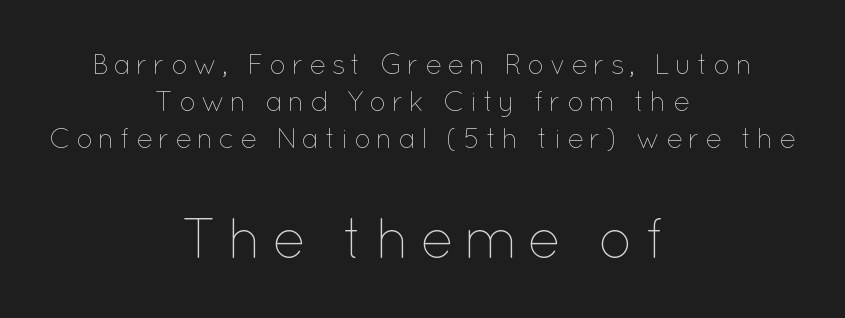
Q: Is the text bold? A: No.
Q: Is the text italic (slanted)? A: No, it is upright.
Q: Is the text underlined? A: No.
Q: How is the paragraph aligned? A: Centered.
Q: Is the spacing between lines tight, normal or loose? A: Normal.
Q: Which block of text is set in a larger size, the first (top) or the second (bottom)? A: The second (bottom) one.
Q: Width (condensed, normal, or wide)? A: Normal.
Q: Stroke contrast? A: Low.
Q: x-height? A: Medium.
Q: Monospaced? A: No.
